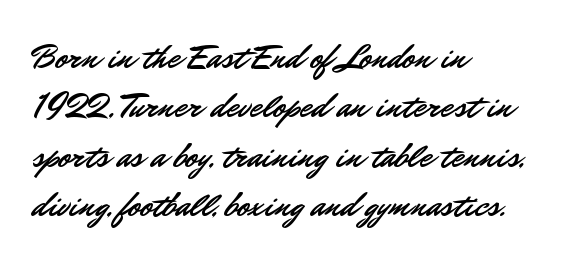
The image shows 35 px sans-serif type; set left-aligned, normal line spacing (1.41x), normal letter spacing, not underlined; low stroke contrast and a small x-height.
